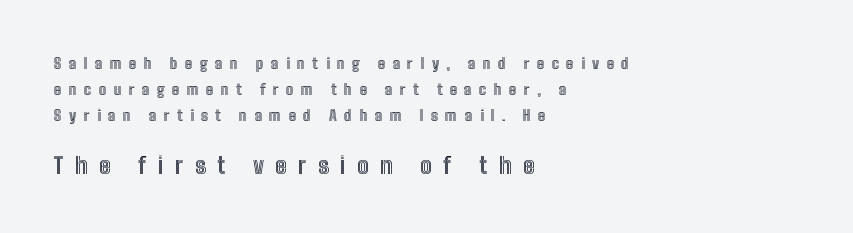
Q: Is the text italic (slanted)? A: No, it is upright.
Q: Is the text underlined? A: No.
Q: How is the paragraph aligned? A: Left-aligned.
Q: Is the spacing between letters normal or unusually wide? A: Unusually wide.
Q: Which block of text is set in a larger size, the first (top) or the second (bottom)? A: The second (bottom) one.
